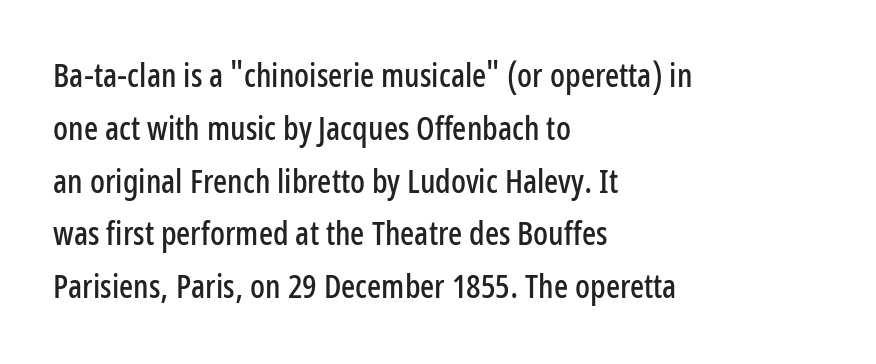
Q: Is the text italic (slanted)? A: No, it is upright.
Q: Is the typeface a serif or a sans-serif typeface? A: Sans-serif.
Q: Is the text underlined? A: No.
Q: How is the paragraph aligned? A: Left-aligned.
Q: Is the spacing between letters normal or unusually wide? A: Normal.
Q: Is the spacing between lines tight, normal or loose? A: Normal.
Q: Width (condensed, normal, or wide)? A: Condensed.
Q: Stroke contrast? A: Low.
Q: x-height? A: Medium.
Q: Monospaced? A: No.
